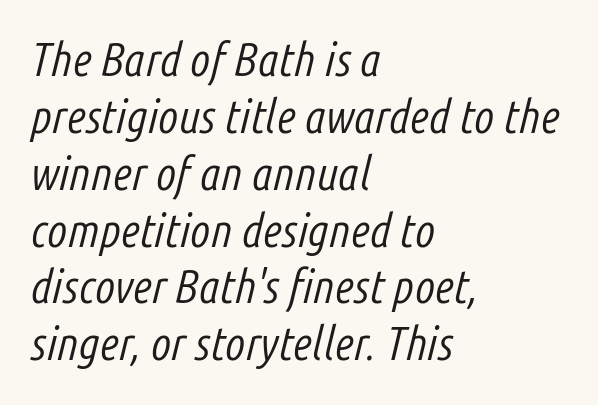
Q: Is the text bold? A: No.
Q: Is the text italic (slanted)? A: Yes, it leans right by about 14 degrees.
Q: Is the text underlined? A: No.
Q: How is the paragraph aligned? A: Left-aligned.
Q: Is the spacing between letters normal or unusually wide? A: Normal.
Q: Width (condensed, normal, or wide)? A: Condensed.
Q: Stroke contrast? A: Low.
Q: x-height? A: Medium.
Q: Monospaced? A: No.
